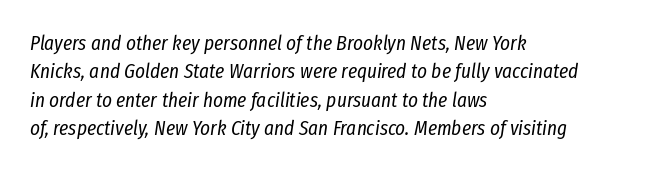
{"italic": "yes", "lean": "right", "slant_degrees": 8, "bold": "no", "underline": "no", "align": "left", "line_spacing": "normal", "line_spacing_ratio": 1.35, "letter_spacing": "normal", "letter_spacing_em": 0.0, "glyph_px": 21}
